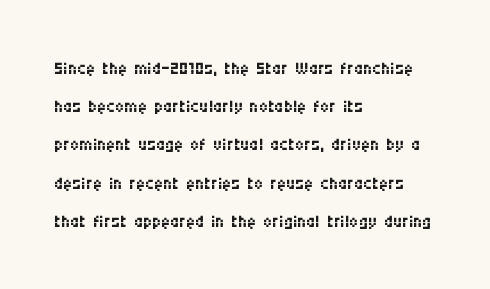
{"italic": "no", "bold": "no", "underline": "no", "align": "left", "line_spacing": "normal", "line_spacing_ratio": 1.53, "letter_spacing": "normal", "letter_spacing_em": 0.0, "glyph_px": 25}
